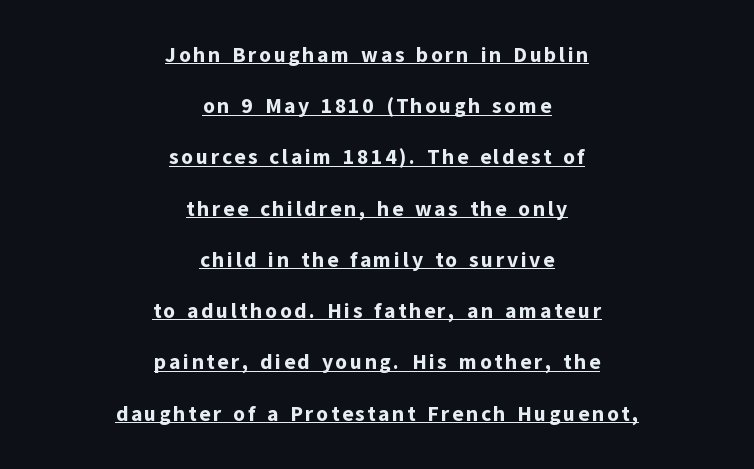
The image shows 21 px bold type, upright; set centered, loose line spacing (2.44x), underlined.
